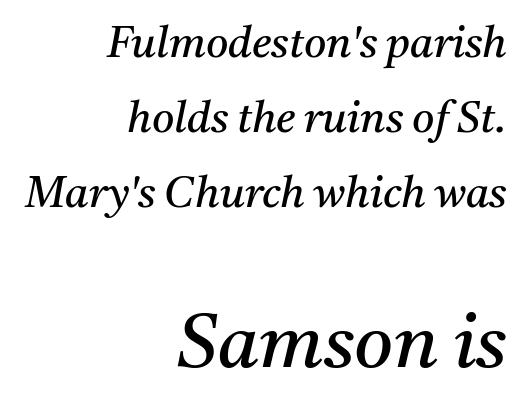
The space directly below the letters is spotless. The second block has been scaled up relative to the first. Proportional: the letters do not fall into vertical columns. Stems and bowls with no extra thickness — not bold. These lines keep a tight, regular rhythm from letter to letter.
